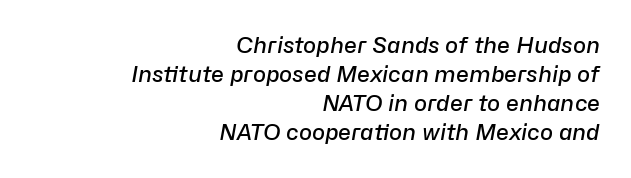
The image shows 22 px text type, italic (leaning right); set right-aligned, normal line spacing (1.32x), normal letter spacing, not underlined.
